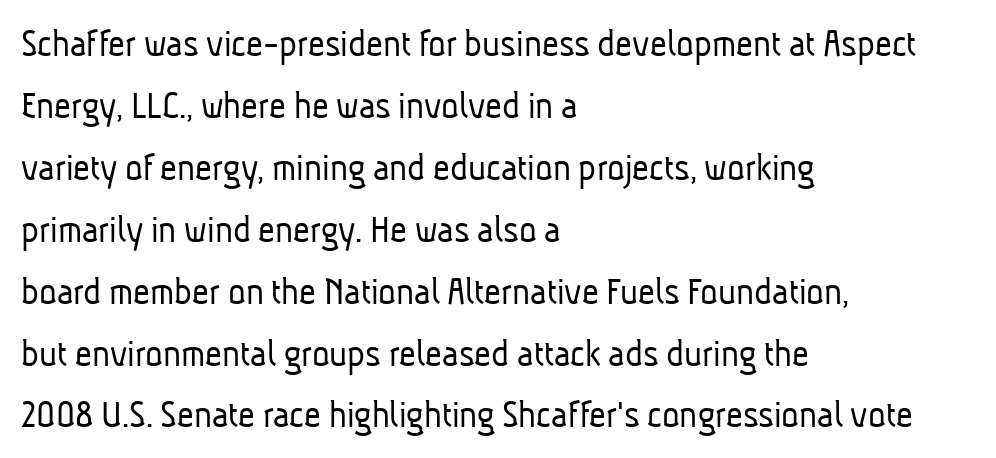
Q: Is the text bold? A: No.
Q: Is the typeface a serif or a sans-serif typeface? A: Sans-serif.
Q: Is the text underlined? A: No.
Q: How is the paragraph aligned? A: Left-aligned.
Q: Is the spacing between letters normal or unusually wide? A: Normal.
Q: Is the spacing between lines tight, normal or loose? A: Normal.
Q: Width (condensed, normal, or wide)? A: Condensed.
Q: Stroke contrast? A: Low.
Q: x-height? A: Medium.
Q: Monospaced? A: No.
